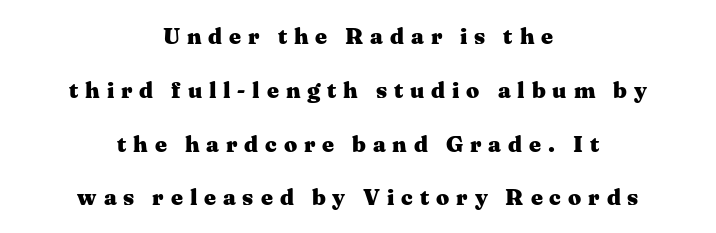
The image shows 23 px bold type, upright; set centered, loose line spacing (2.34x), unusually wide letter spacing (+0.3 em), not underlined.
